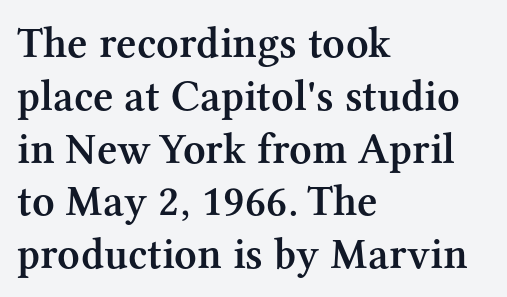
Q: Is the text bold? A: Semi-bold.
Q: Is the text italic (slanted)? A: No, it is upright.
Q: Is the typeface a serif or a sans-serif typeface? A: Serif.
Q: Is the text underlined? A: No.
Q: How is the paragraph aligned? A: Left-aligned.
Q: Is the spacing between letters normal or unusually wide? A: Normal.
Q: Width (condensed, normal, or wide)? A: Normal.
Q: Stroke contrast? A: Medium.
Q: x-height? A: Medium.
Q: Monospaced? A: No.
